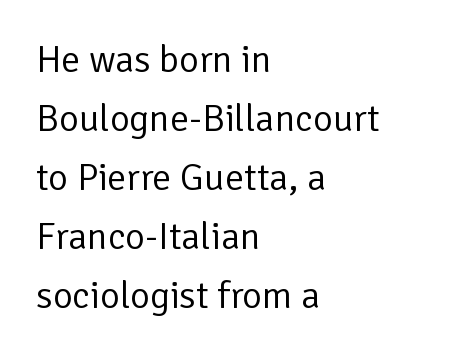
Q: Is the text bold? A: No.
Q: Is the text italic (slanted)? A: No, it is upright.
Q: Is the typeface a serif or a sans-serif typeface? A: Sans-serif.
Q: Is the text underlined? A: No.
Q: How is the paragraph aligned? A: Left-aligned.
Q: Is the spacing between letters normal or unusually wide? A: Normal.
Q: Is the spacing between lines tight, normal or loose? A: Normal.
Q: Width (condensed, normal, or wide)? A: Normal.
Q: Stroke contrast? A: Low.
Q: x-height? A: Medium.
Q: Monospaced? A: No.
